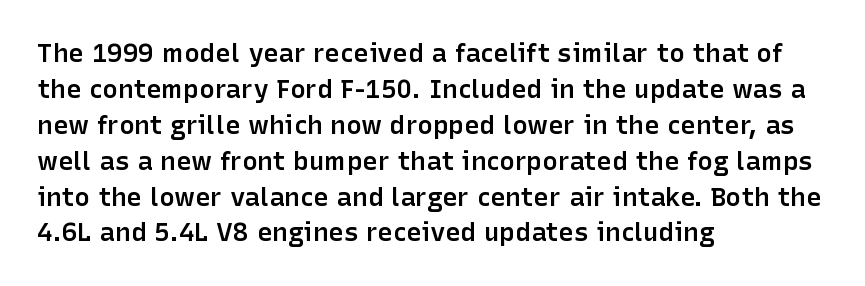
{"italic": "no", "bold": "semi", "underline": "no", "align": "left", "line_spacing": "normal", "line_spacing_ratio": 1.38, "letter_spacing": "normal", "letter_spacing_em": 0.0, "glyph_px": 26}
